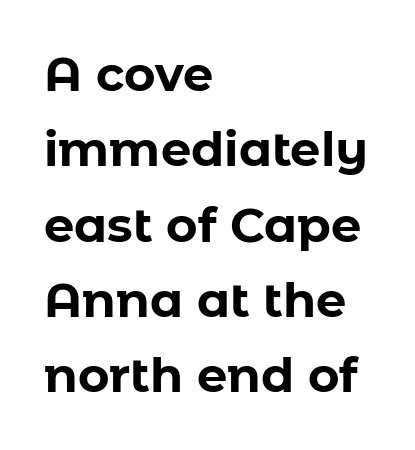
The image shows 48 px bold sans-serif type, upright; set left-aligned, normal line spacing (1.57x), normal letter spacing, not underlined; low stroke contrast and a medium x-height.
